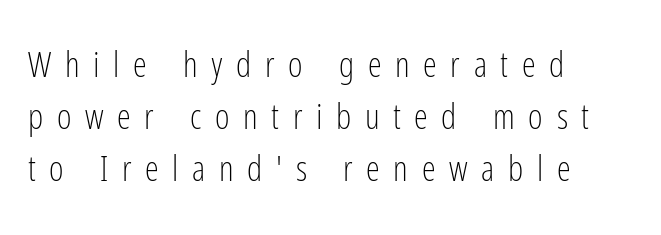
The image shows 35 px light, condensed sans-serif type, upright; set left-aligned, normal line spacing (1.48x), unusually wide letter spacing (+0.39 em), not underlined; low stroke contrast and a medium x-height.
